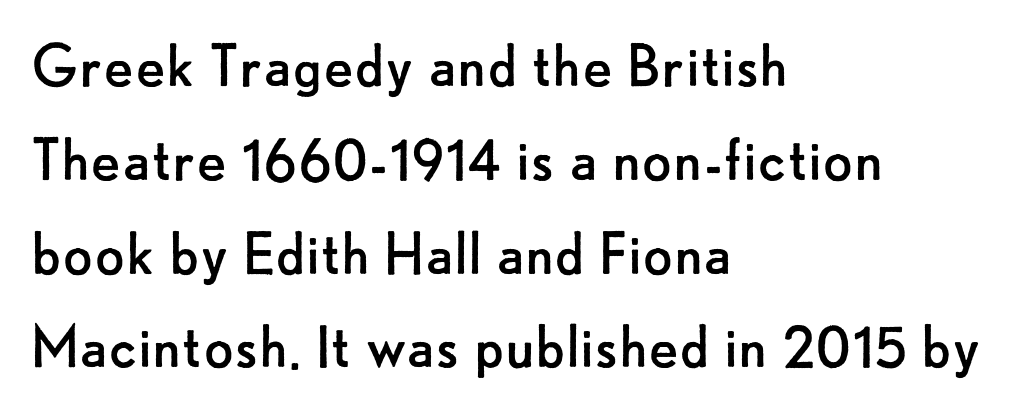
This sample has the flowing, uneven cadence of proportional lettering. The passage shown is not bold in any degree. The paragraph has a hard left edge and a soft right edge. The glyphs are unaccompanied by any horizontal stroke below them. Are there feet on the stems? There aren't — it's a sans. Quick note: interline space is typical.
